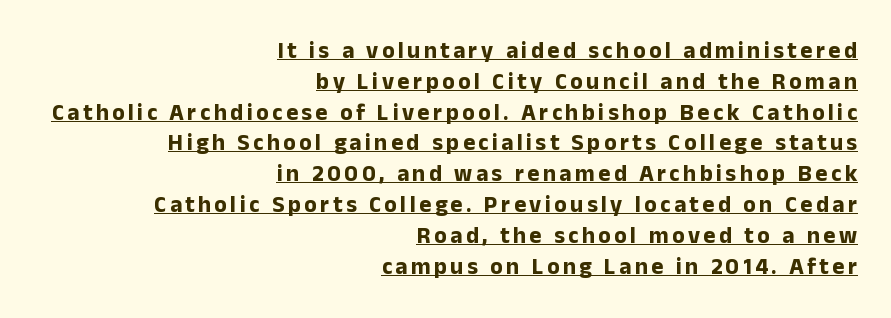
{"italic": "no", "bold": "yes", "underline": "yes", "align": "right", "line_spacing": "normal", "line_spacing_ratio": 1.34, "glyph_px": 23}
